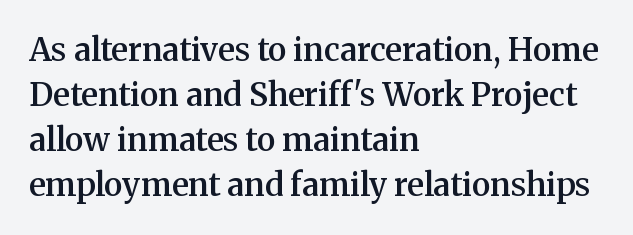
Q: Is the text bold? A: Semi-bold.
Q: Is the text italic (slanted)? A: No, it is upright.
Q: Is the typeface a serif or a sans-serif typeface? A: Serif.
Q: Is the text underlined? A: No.
Q: How is the paragraph aligned? A: Left-aligned.
Q: Is the spacing between letters normal or unusually wide? A: Normal.
Q: Is the spacing between lines tight, normal or loose? A: Normal.
Q: Width (condensed, normal, or wide)? A: Normal.
Q: Stroke contrast? A: Medium.
Q: x-height? A: Medium.
Q: Monospaced? A: No.
